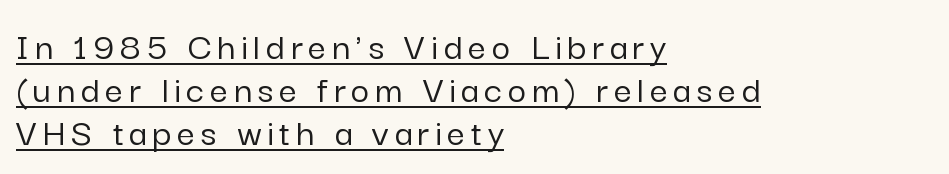
The image shows 40 px sans-serif type, upright; set left-aligned, tight line spacing (1.08x), underlined; low stroke contrast and a medium x-height.
